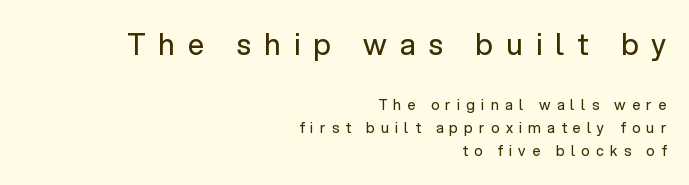
Q: Is the text bold? A: No.
Q: Is the text italic (slanted)? A: No, it is upright.
Q: Is the typeface a serif or a sans-serif typeface? A: Sans-serif.
Q: Is the text underlined? A: No.
Q: How is the paragraph aligned? A: Right-aligned.
Q: Is the spacing between letters normal or unusually wide? A: Unusually wide.
Q: Is the spacing between lines tight, normal or loose? A: Normal.
Q: Which block of text is set in a larger size, the first (top) or the second (bottom)? A: The first (top) one.
Q: Width (condensed, normal, or wide)? A: Normal.
Q: Stroke contrast? A: Low.
Q: x-height? A: Medium.
Q: Monospaced? A: No.
